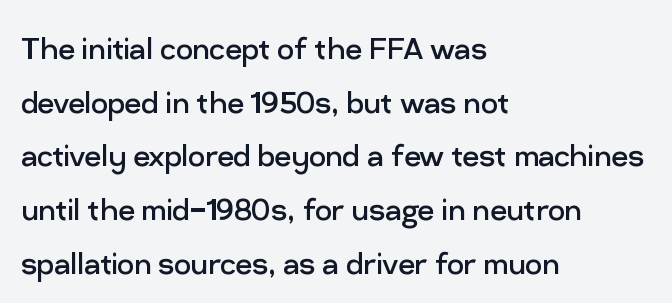
{"serif": "no", "italic": "no", "bold": "no", "weight": "regular", "width": "normal", "stroke_contrast": "low", "x_height": "medium", "monospaced": "no", "underline": "no", "align": "left", "line_spacing": "normal", "line_spacing_ratio": 1.45, "letter_spacing": "normal", "letter_spacing_em": 0.0, "glyph_px": 37}
